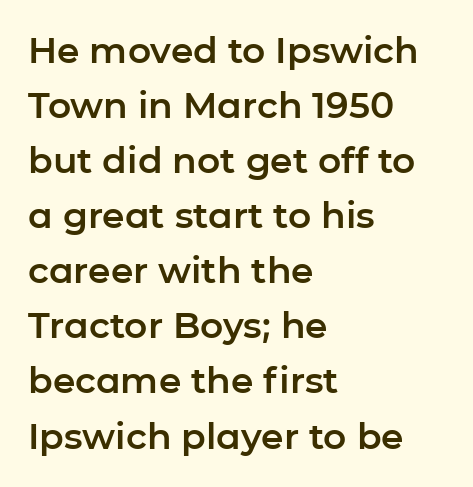
{"serif": "no", "italic": "no", "width": "normal", "stroke_contrast": "low", "x_height": "medium", "monospaced": "no", "underline": "no", "align": "left", "line_spacing": "normal", "line_spacing_ratio": 1.53, "letter_spacing": "normal", "letter_spacing_em": 0.0, "glyph_px": 36}
